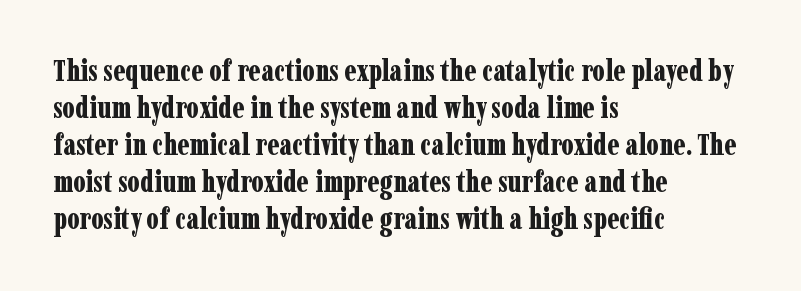
{"serif": "yes", "italic": "no", "bold": "yes", "weight": "bold", "width": "condensed", "stroke_contrast": "low", "x_height": "medium", "monospaced": "no", "underline": "no", "align": "left", "line_spacing": "normal", "line_spacing_ratio": 1.28, "letter_spacing": "normal", "letter_spacing_em": 0.0, "glyph_px": 29}
